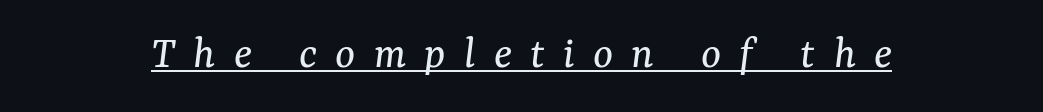
Q: Is the text bold? A: No.
Q: Is the text italic (slanted)? A: Yes, it leans right by about 7 degrees.
Q: Is the typeface a serif or a sans-serif typeface? A: Serif.
Q: Is the text underlined? A: Yes.
Q: Is the spacing between letters normal or unusually wide? A: Unusually wide.
Q: Width (condensed, normal, or wide)? A: Normal.
Q: Stroke contrast? A: Medium.
Q: x-height? A: Medium.
Q: Monospaced? A: No.
